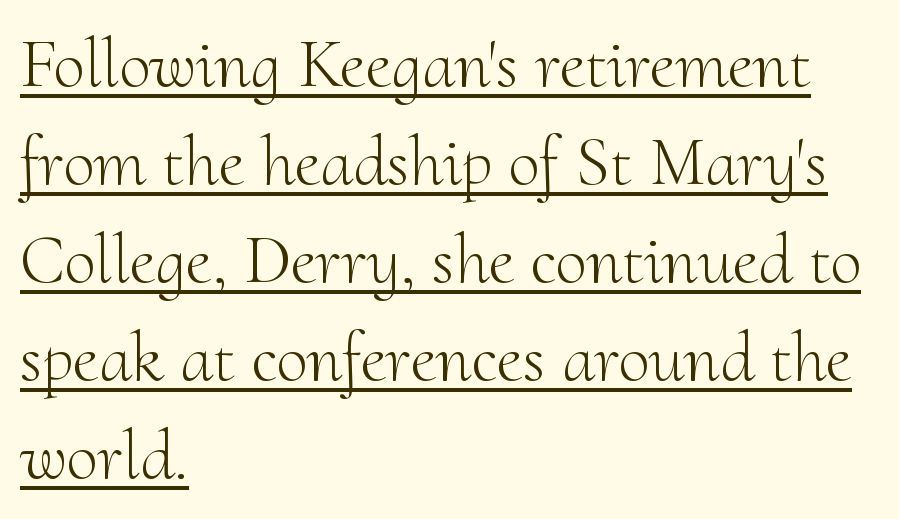
{"serif": "yes", "italic": "no", "bold": "no", "weight": "light", "width": "normal", "stroke_contrast": "medium", "x_height": "small", "monospaced": "no", "underline": "yes", "align": "left", "line_spacing": "normal", "line_spacing_ratio": 1.38, "letter_spacing": "normal", "letter_spacing_em": 0.0, "glyph_px": 71}
